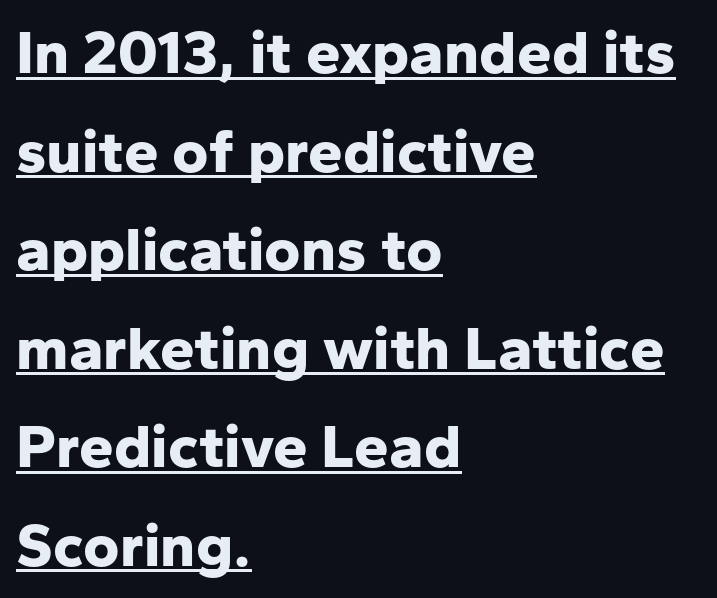
{"serif": "no", "italic": "no", "bold": "yes", "weight": "bold", "width": "normal", "stroke_contrast": "low", "x_height": "medium", "monospaced": "no", "underline": "yes", "align": "left", "line_spacing": "normal", "line_spacing_ratio": 1.59, "letter_spacing": "normal", "letter_spacing_em": 0.0, "glyph_px": 62}
